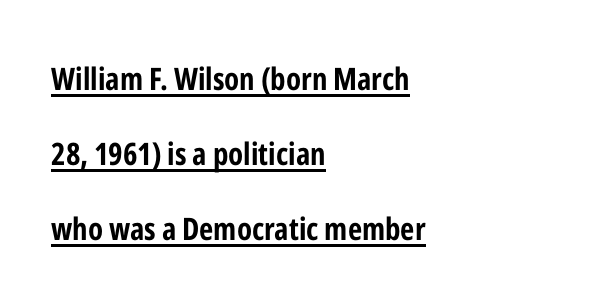
Q: Is the text bold? A: Yes.
Q: Is the text italic (slanted)? A: No, it is upright.
Q: Is the typeface a serif or a sans-serif typeface? A: Sans-serif.
Q: Is the text underlined? A: Yes.
Q: How is the paragraph aligned? A: Left-aligned.
Q: Is the spacing between letters normal or unusually wide? A: Normal.
Q: Is the spacing between lines tight, normal or loose? A: Loose.
Q: Width (condensed, normal, or wide)? A: Condensed.
Q: Stroke contrast? A: Low.
Q: x-height? A: Medium.
Q: Monospaced? A: No.
